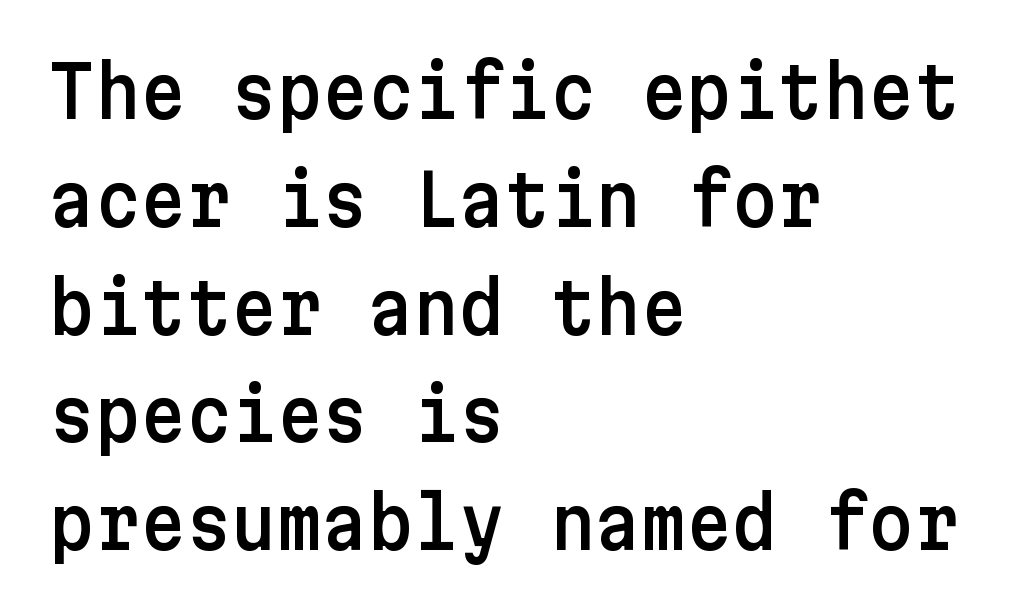
{"serif": "no", "italic": "no", "width": "normal", "stroke_contrast": "low", "x_height": "medium", "underline": "no", "align": "left", "line_spacing": "normal", "line_spacing_ratio": 1.54, "letter_spacing": "normal", "letter_spacing_em": 0.0, "glyph_px": 70}
